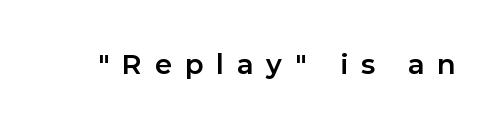
{"italic": "no", "bold": "yes", "underline": "no", "letter_spacing": "wide", "letter_spacing_em": 0.48, "glyph_px": 27}
